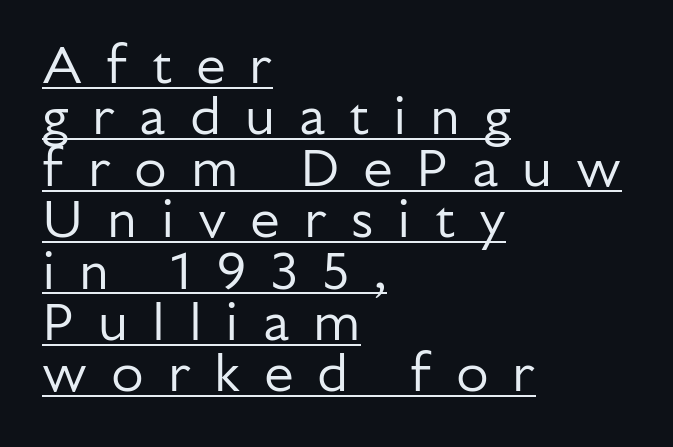
{"serif": "no", "italic": "no", "bold": "no", "weight": "regular", "width": "normal", "stroke_contrast": "low", "x_height": "medium", "monospaced": "no", "underline": "yes", "align": "left", "line_spacing": "tight", "line_spacing_ratio": 0.97, "letter_spacing": "wide", "letter_spacing_em": 0.45, "glyph_px": 53}
